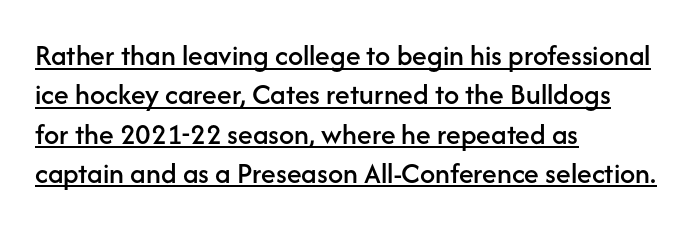
Q: Is the text italic (slanted)? A: No, it is upright.
Q: Is the typeface a serif or a sans-serif typeface? A: Sans-serif.
Q: Is the text underlined? A: Yes.
Q: How is the paragraph aligned? A: Left-aligned.
Q: Is the spacing between letters normal or unusually wide? A: Normal.
Q: Is the spacing between lines tight, normal or loose? A: Normal.
Q: Width (condensed, normal, or wide)? A: Normal.
Q: Stroke contrast? A: Low.
Q: x-height? A: Medium.
Q: Monospaced? A: No.
